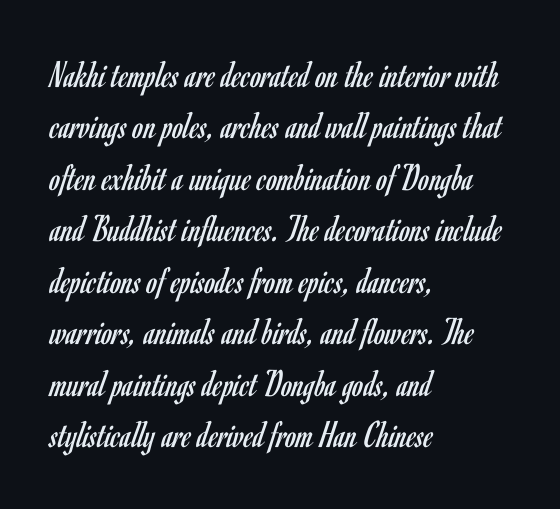
One glance says typical: line gaps are just what's usual. Honestly, there is no underline to notice here at all. The paragraph shown leans on its left margin.
